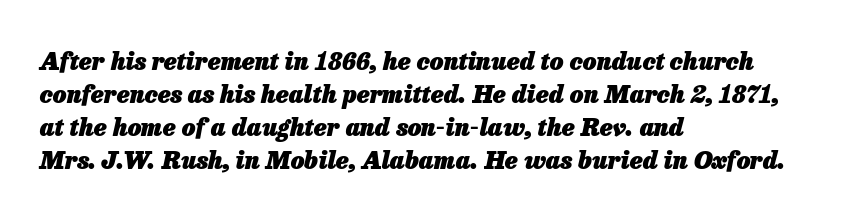
{"italic": "yes", "lean": "right", "slant_degrees": 13, "bold": "yes", "underline": "no", "align": "left", "line_spacing": "normal", "line_spacing_ratio": 1.37, "letter_spacing": "normal", "letter_spacing_em": 0.0, "glyph_px": 24}
